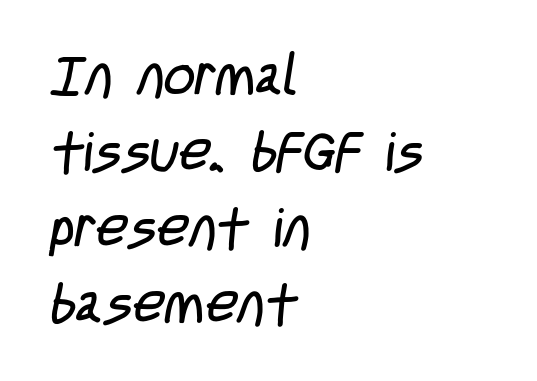
{"serif": "no", "bold": "no", "weight": "regular", "width": "condensed", "stroke_contrast": "low", "x_height": "large", "monospaced": "no", "underline": "no", "align": "left", "line_spacing": "normal", "line_spacing_ratio": 1.38, "letter_spacing": "normal", "letter_spacing_em": 0.0, "glyph_px": 55}
